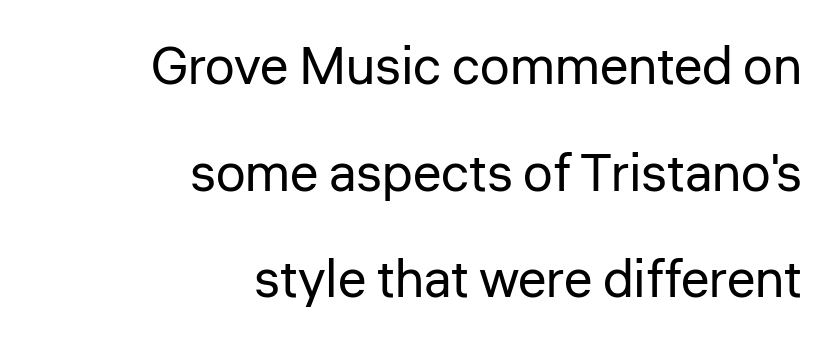
The image shows 53 px regular-weight sans-serif type, upright; set right-aligned, loose line spacing (2.01x), normal letter spacing, not underlined; low stroke contrast and a medium x-height.
